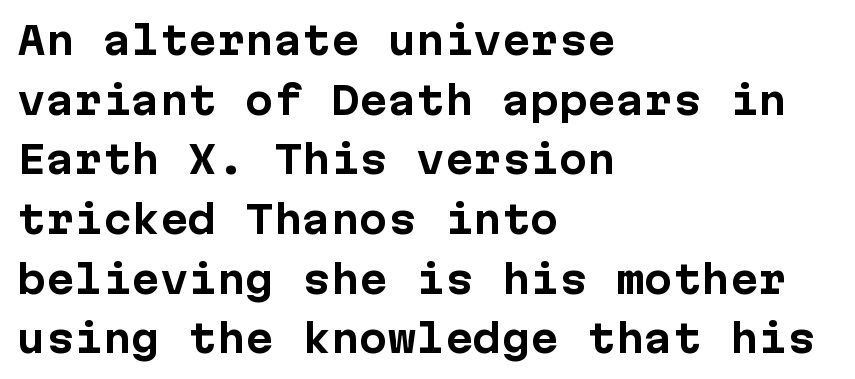
Q: Is the text bold? A: Yes.
Q: Is the text italic (slanted)? A: No, it is upright.
Q: Is the typeface a serif or a sans-serif typeface? A: Sans-serif.
Q: Is the text underlined? A: No.
Q: How is the paragraph aligned? A: Left-aligned.
Q: Is the spacing between letters normal or unusually wide? A: Normal.
Q: Is the spacing between lines tight, normal or loose? A: Normal.
Q: Width (condensed, normal, or wide)? A: Normal.
Q: Stroke contrast? A: Low.
Q: x-height? A: Medium.
